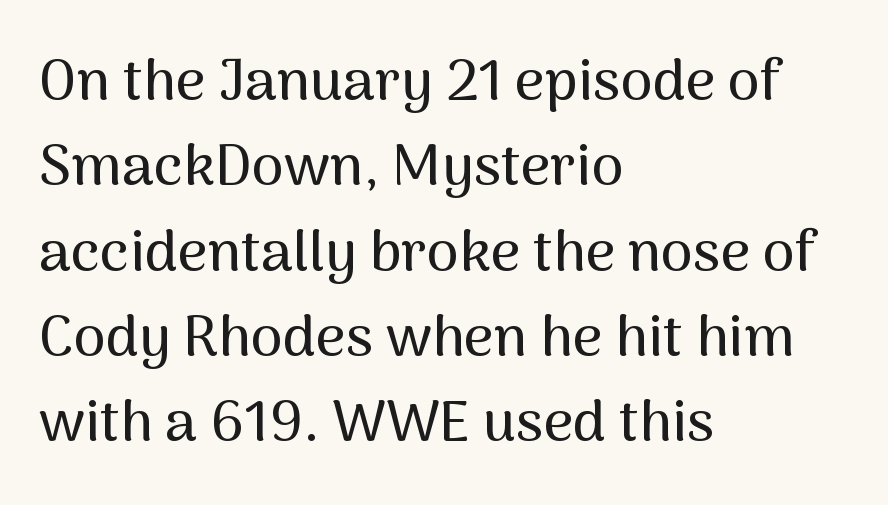
Q: Is the text italic (slanted)? A: No, it is upright.
Q: Is the typeface a serif or a sans-serif typeface? A: Sans-serif.
Q: Is the text underlined? A: No.
Q: How is the paragraph aligned? A: Left-aligned.
Q: Is the spacing between letters normal or unusually wide? A: Normal.
Q: Is the spacing between lines tight, normal or loose? A: Normal.
Q: Width (condensed, normal, or wide)? A: Normal.
Q: Stroke contrast? A: Medium.
Q: x-height? A: Medium.
Q: Monospaced? A: No.
